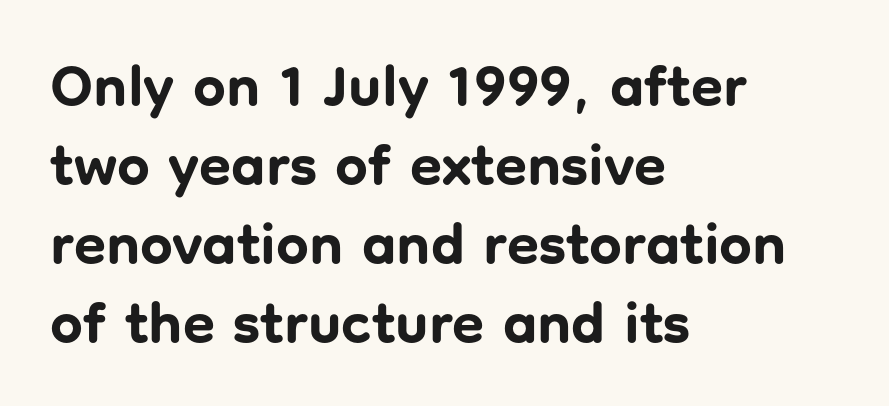
{"serif": "no", "italic": "no", "bold": "yes", "weight": "bold", "width": "normal", "stroke_contrast": "low", "x_height": "medium", "monospaced": "no", "underline": "no", "align": "left", "line_spacing": "normal", "line_spacing_ratio": 1.36, "letter_spacing": "normal", "letter_spacing_em": 0.0, "glyph_px": 58}
